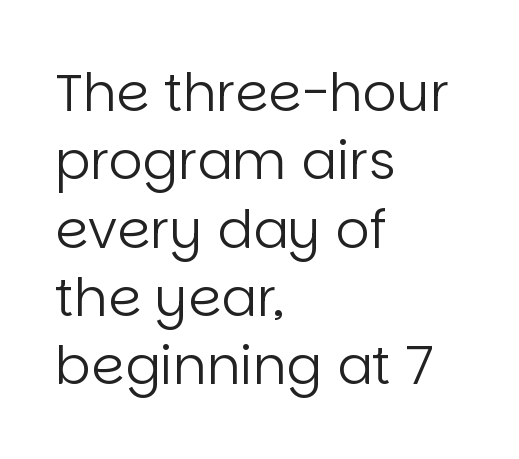
Q: Is the text bold? A: No.
Q: Is the text italic (slanted)? A: No, it is upright.
Q: Is the typeface a serif or a sans-serif typeface? A: Sans-serif.
Q: Is the text underlined? A: No.
Q: How is the paragraph aligned? A: Left-aligned.
Q: Is the spacing between letters normal or unusually wide? A: Normal.
Q: Is the spacing between lines tight, normal or loose? A: Normal.
Q: Width (condensed, normal, or wide)? A: Normal.
Q: Stroke contrast? A: Low.
Q: x-height? A: Large.
Q: Monospaced? A: No.
